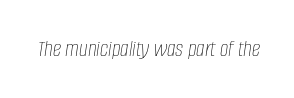
{"italic": "yes", "lean": "right", "slant_degrees": 8, "bold": "no", "underline": "no", "letter_spacing": "normal", "letter_spacing_em": 0.0, "glyph_px": 24}
